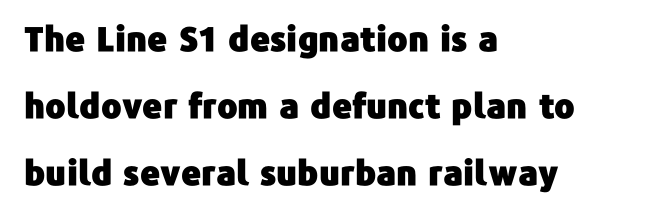
You could not count columns in this text — the font is proportionally spaced. The designer dialed line spacing up above the default. Does the copy run flush right? No — it runs flush left. You can tell from the bare stems that sans-serif type was used. Beneath every word, the page is bare.
